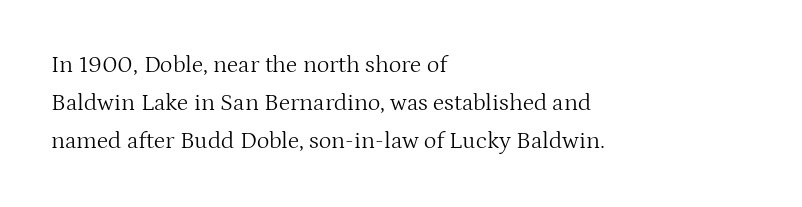
Is there much room between lines? A standard amount, neither cramped nor airy. A roman cut, with each character standing at attention. How are the letters spaced? Ordinarily, with no added tracking. This rendering features lettering with no underline. The paragraph shown leans on its left margin. The weight tops out at a normal text grade.
